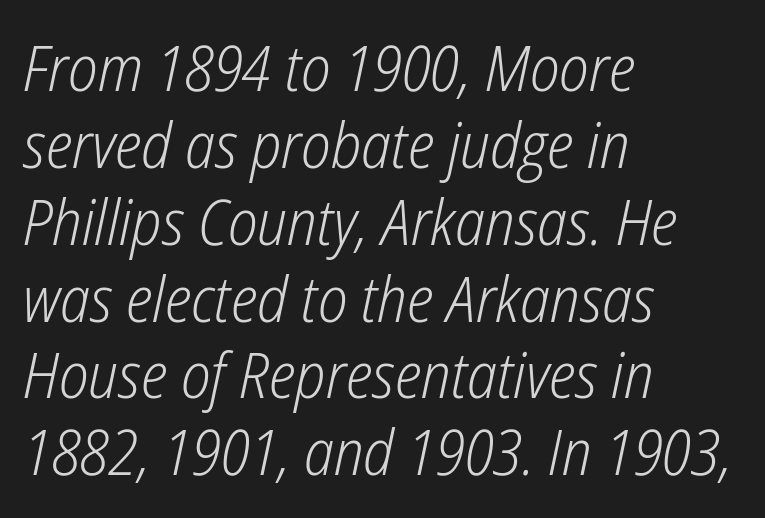
Caption: face not bold, strokes unweighted. Observe the ordinary spacing: letters are neighbours, not strangers. Does the lettering tilt? It does — this is italic. Each letter keeps its own natural width here, so spacing adapts to shape.
